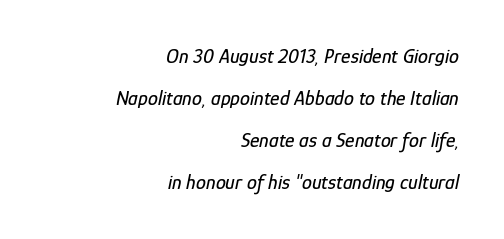
{"italic": "yes", "lean": "right", "slant_degrees": 12, "underline": "no", "align": "right", "line_spacing": "loose", "line_spacing_ratio": 2.1, "letter_spacing": "normal", "letter_spacing_em": 0.0, "glyph_px": 20}
